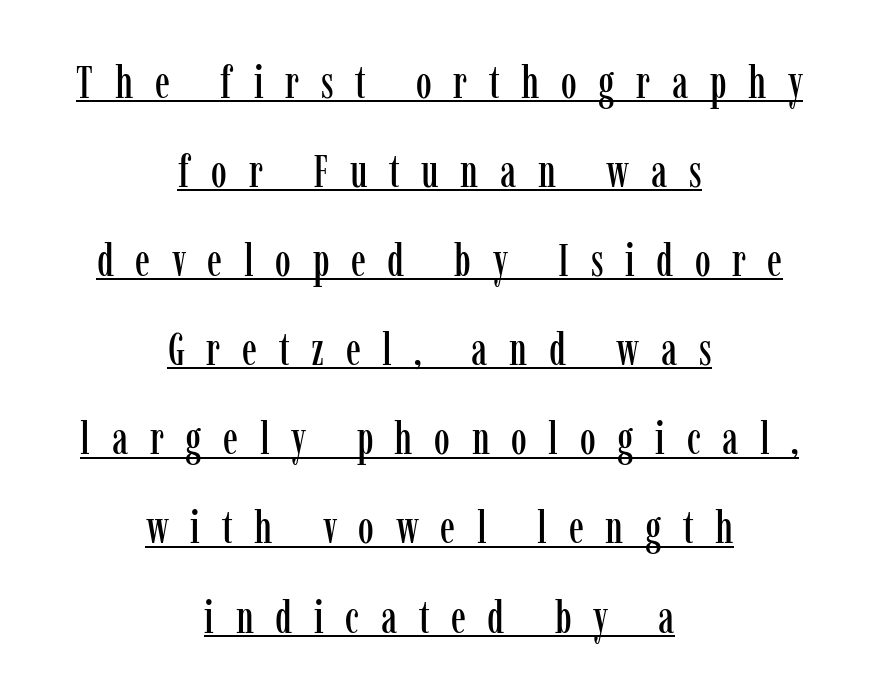
The image shows 45 px condensed serif type, upright; set centered, loose line spacing (1.98x), unusually wide letter spacing (+0.48 em), underlined; low stroke contrast and a medium x-height.
